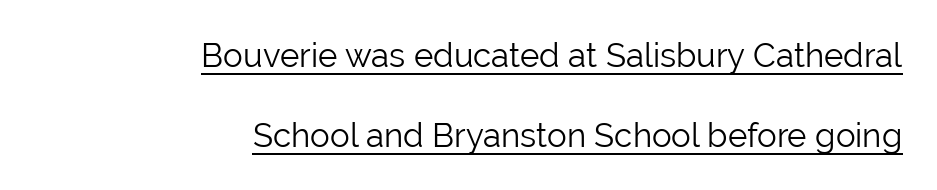
Ordinary non-slanted type is in use. The font family rendered here belongs to the sans-serif group. The horizontal fit of the characters is conventional and even. Interline gaps are noticeably wide in this sample. In CSS terms this would be text-align: right.
